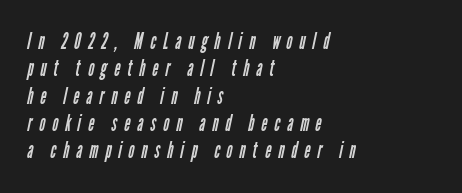
Q: Is the text bold? A: No.
Q: Is the text underlined? A: No.
Q: How is the paragraph aligned? A: Left-aligned.
Q: Is the spacing between letters normal or unusually wide? A: Unusually wide.
